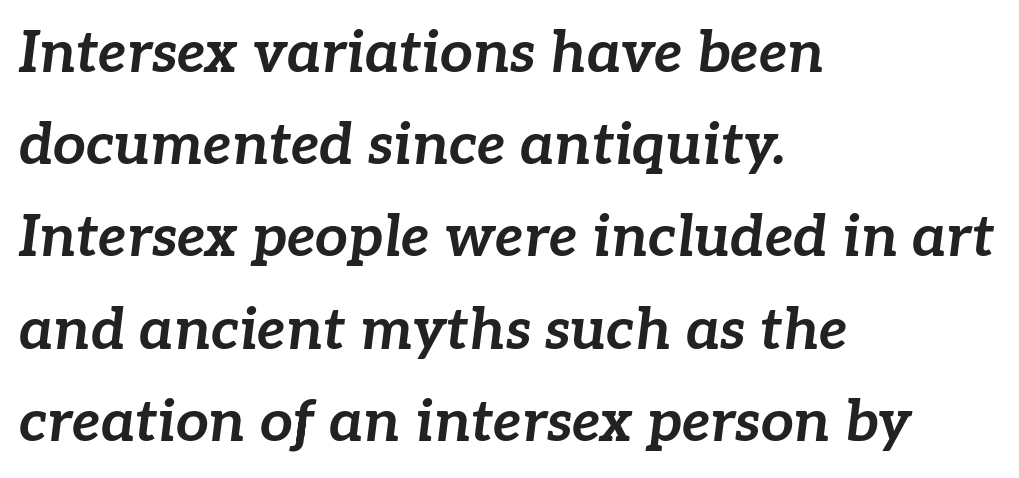
The image shows 58 px bold type, italic (leaning right); set left-aligned, normal line spacing (1.59x), normal letter spacing, not underlined; low stroke contrast and a medium x-height.
